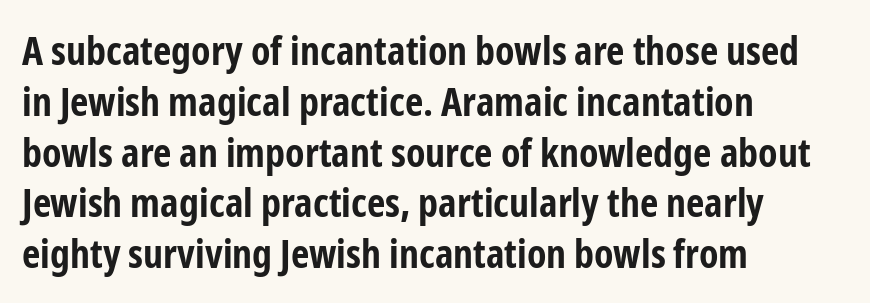
{"serif": "no", "italic": "no", "bold": "yes", "weight": "bold", "width": "condensed", "stroke_contrast": "low", "x_height": "medium", "monospaced": "no", "underline": "no", "align": "left", "line_spacing": "normal", "line_spacing_ratio": 1.27, "letter_spacing": "normal", "letter_spacing_em": 0.0, "glyph_px": 40}
